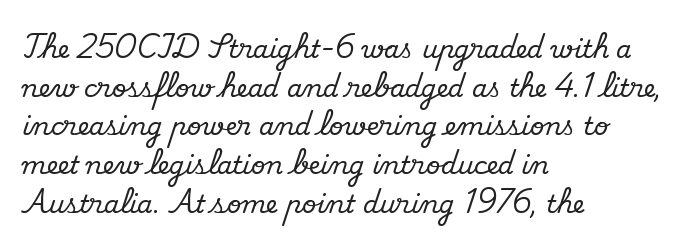
Q: Is the text italic (slanted)? A: Yes.
Q: Is the text underlined? A: No.
Q: How is the paragraph aligned? A: Left-aligned.
Q: Is the spacing between letters normal or unusually wide? A: Normal.
Q: Is the spacing between lines tight, normal or loose? A: Normal.
